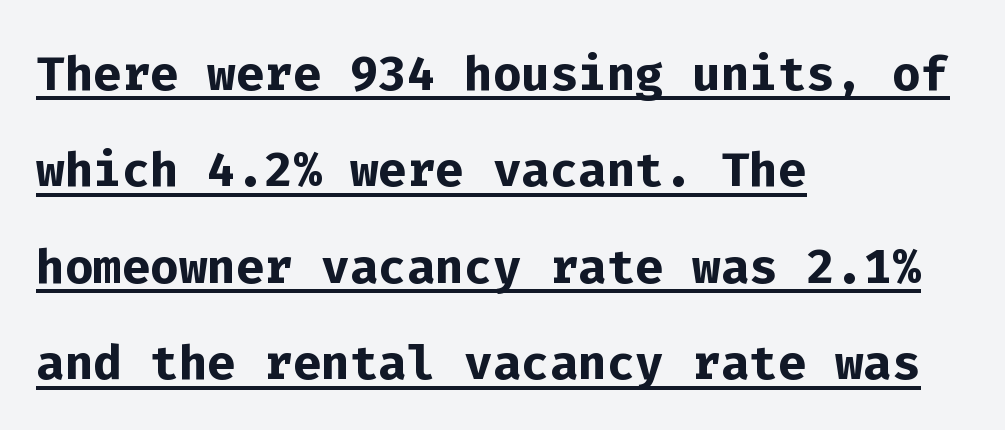
Q: Is the text bold? A: Yes.
Q: Is the text italic (slanted)? A: No, it is upright.
Q: Is the typeface a serif or a sans-serif typeface? A: Sans-serif.
Q: Is the text underlined? A: Yes.
Q: How is the paragraph aligned? A: Left-aligned.
Q: Is the spacing between letters normal or unusually wide? A: Normal.
Q: Is the spacing between lines tight, normal or loose? A: Normal.
Q: Width (condensed, normal, or wide)? A: Normal.
Q: Stroke contrast? A: Low.
Q: x-height? A: Medium.
Q: Monospaced? A: Yes.
